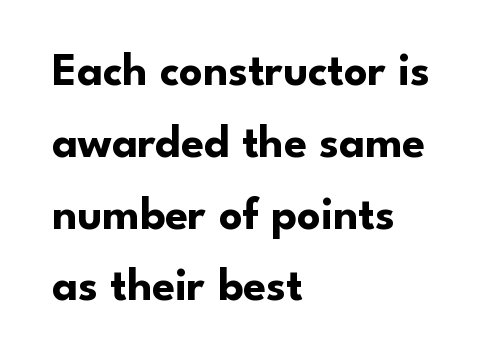
Q: Is the text bold? A: Yes.
Q: Is the text italic (slanted)? A: No, it is upright.
Q: Is the typeface a serif or a sans-serif typeface? A: Sans-serif.
Q: Is the text underlined? A: No.
Q: How is the paragraph aligned? A: Left-aligned.
Q: Is the spacing between letters normal or unusually wide? A: Normal.
Q: Is the spacing between lines tight, normal or loose? A: Normal.
Q: Width (condensed, normal, or wide)? A: Normal.
Q: Stroke contrast? A: Low.
Q: x-height? A: Small.
Q: Monospaced? A: No.
